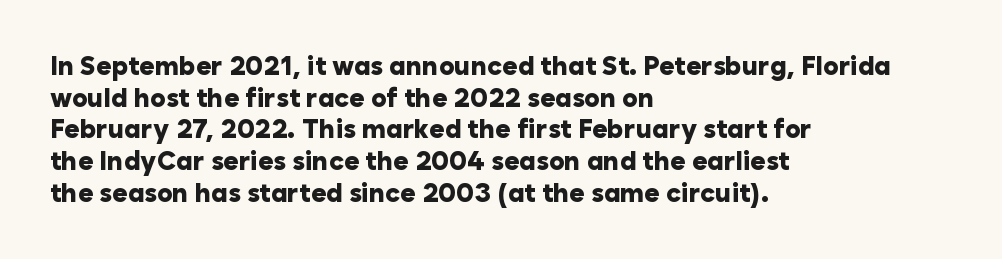
{"italic": "no", "bold": "yes", "underline": "no", "align": "left", "line_spacing_ratio": 1.22, "letter_spacing": "normal", "letter_spacing_em": 0.0, "glyph_px": 26}
